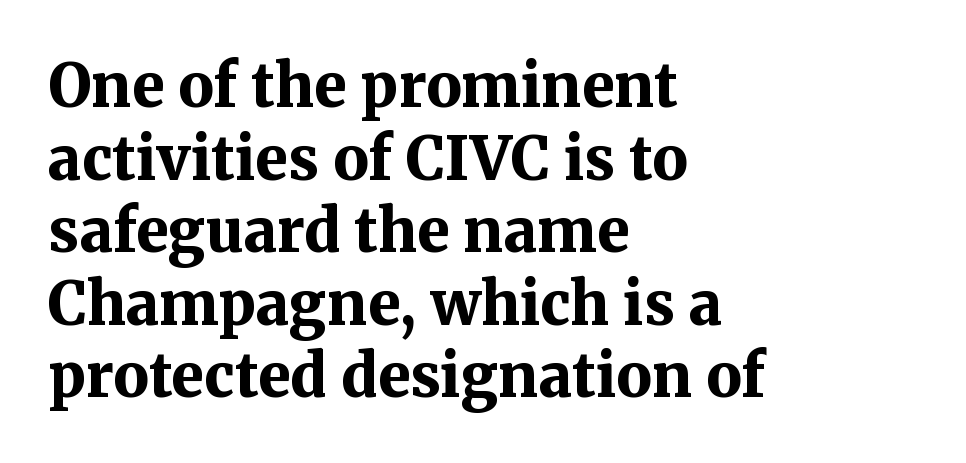
Q: Is the text bold? A: Yes.
Q: Is the text italic (slanted)? A: No, it is upright.
Q: Is the typeface a serif or a sans-serif typeface? A: Serif.
Q: Is the text underlined? A: No.
Q: How is the paragraph aligned? A: Left-aligned.
Q: Is the spacing between letters normal or unusually wide? A: Normal.
Q: Width (condensed, normal, or wide)? A: Normal.
Q: Stroke contrast? A: Medium.
Q: x-height? A: Medium.
Q: Monospaced? A: No.
